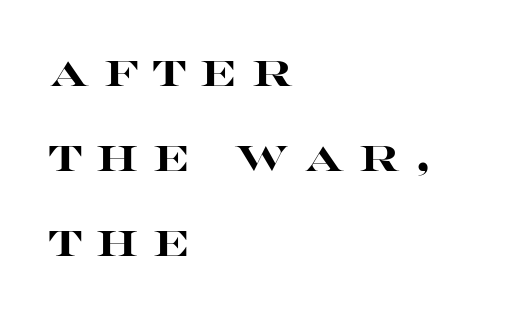
{"italic": "no", "bold": "yes", "weight": "heavy", "width": "wide", "stroke_contrast": "high", "x_height": "large", "monospaced": "no", "underline": "no", "align": "left", "line_spacing": "loose", "line_spacing_ratio": 2.43, "letter_spacing": "wide", "letter_spacing_em": 0.42, "glyph_px": 35}
